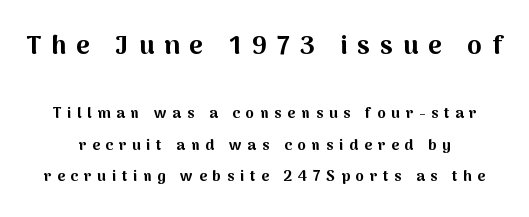
Q: Is the text bold? A: Yes.
Q: Is the text italic (slanted)? A: No, it is upright.
Q: Is the text underlined? A: No.
Q: Is the spacing between letters normal or unusually wide? A: Unusually wide.
Q: Is the spacing between lines tight, normal or loose? A: Loose.
Q: Which block of text is set in a larger size, the first (top) or the second (bottom)? A: The first (top) one.
